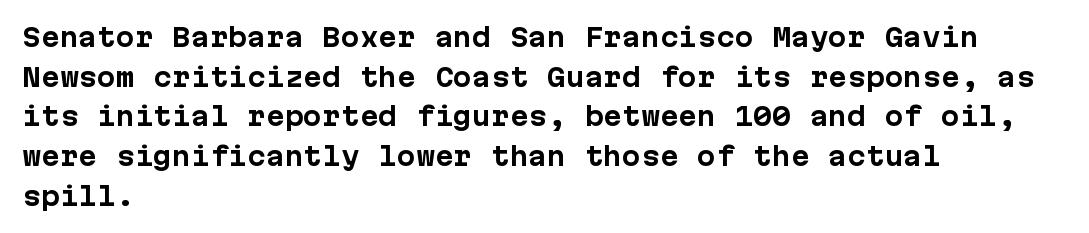
The words here are not underlined. Glyph-to-glyph distance matches everyday printed text. The rows are spaced the way most documents space them. The lettering holds an erect, upright posture throughout. Heavy-handed strokes throughout: this text is bold. Which margin do the lines hug? The left one — the right edge is uneven.
